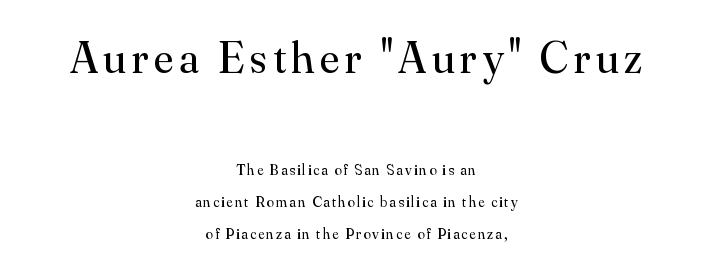
{"serif": "yes", "italic": "no", "bold": "no", "weight": "regular", "width": "normal", "stroke_contrast": "medium", "x_height": "small", "monospaced": "no", "underline": "no", "align": "center", "line_spacing": "loose", "line_spacing_ratio": 2.14, "larger_block": "first", "size_ratio": 3.0, "glyph_px": 45}
